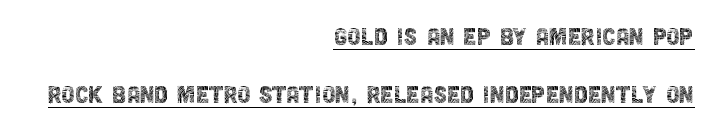
Q: Is the text bold? A: No.
Q: Is the text italic (slanted)? A: No, it is upright.
Q: Is the typeface a serif or a sans-serif typeface? A: Sans-serif.
Q: Is the text underlined? A: Yes.
Q: How is the paragraph aligned? A: Right-aligned.
Q: Is the spacing between letters normal or unusually wide? A: Normal.
Q: Is the spacing between lines tight, normal or loose? A: Loose.
Q: Width (condensed, normal, or wide)? A: Condensed.
Q: x-height? A: Large.
Q: Monospaced? A: No.
